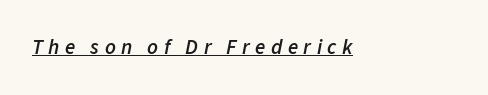
{"italic": "yes", "lean": "right", "slant_degrees": 11, "bold": "semi", "underline": "yes", "letter_spacing": "wide", "letter_spacing_em": 0.26, "glyph_px": 21}
